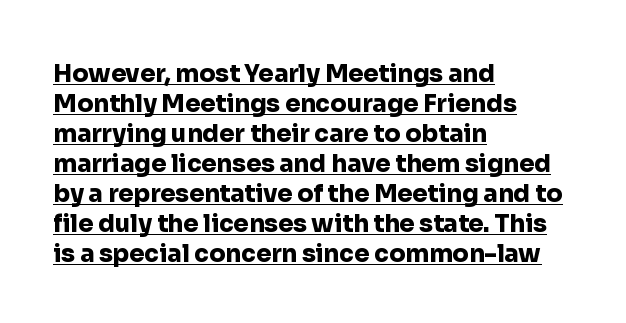
The image shows 24 px bold type, upright; set left-aligned, normal line spacing (1.25x), normal letter spacing, underlined.
